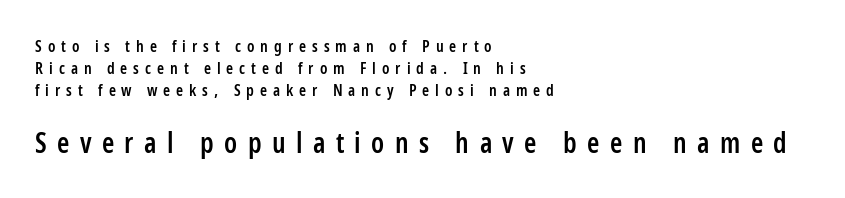
The space beneath each line is pristine and unruled. The compositor pushed each line to the left boundary. Does the lettering tilt? It doesn't — this is upright. Here the designer chose a conventional face with non-uniform glyph widths.
